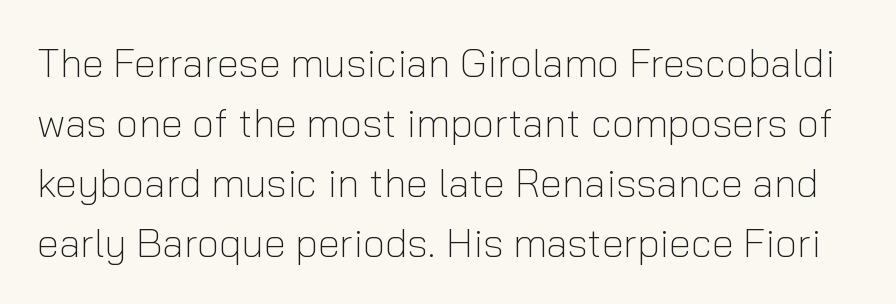
Q: Is the text bold? A: No.
Q: Is the text italic (slanted)? A: No, it is upright.
Q: Is the typeface a serif or a sans-serif typeface? A: Sans-serif.
Q: Is the text underlined? A: No.
Q: Is the spacing between letters normal or unusually wide? A: Normal.
Q: Is the spacing between lines tight, normal or loose? A: Normal.
Q: Width (condensed, normal, or wide)? A: Normal.
Q: Stroke contrast? A: Low.
Q: x-height? A: Medium.
Q: Monospaced? A: No.
